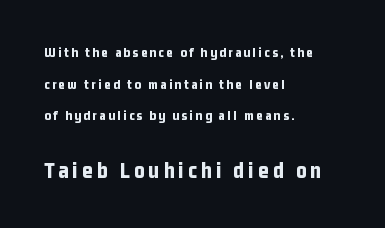
The image shows 23 px bold type, upright; set left-aligned, loose line spacing (2.26x), not underlined; the second (bottom) block is 1.64x larger.
